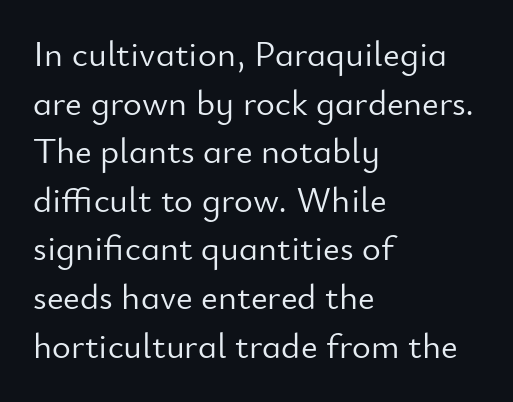
{"serif": "no", "italic": "no", "bold": "no", "weight": "light", "width": "normal", "stroke_contrast": "low", "x_height": "small", "monospaced": "no", "underline": "no", "align": "left", "line_spacing": "normal", "line_spacing_ratio": 1.35, "letter_spacing": "normal", "letter_spacing_em": 0.0, "glyph_px": 36}
